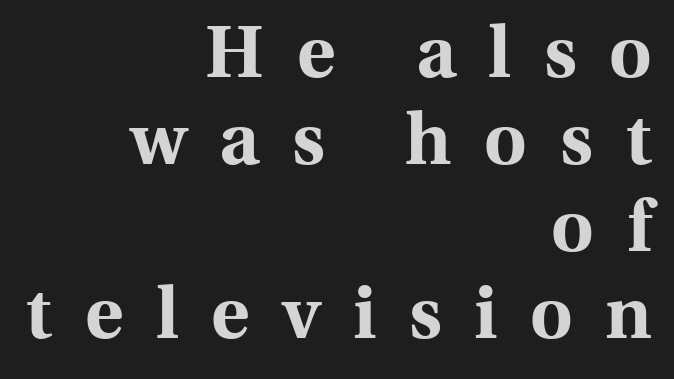
Q: Is the text bold? A: Yes.
Q: Is the text italic (slanted)? A: No, it is upright.
Q: Is the typeface a serif or a sans-serif typeface? A: Serif.
Q: Is the text underlined? A: No.
Q: How is the paragraph aligned? A: Right-aligned.
Q: Is the spacing between letters normal or unusually wide? A: Unusually wide.
Q: Width (condensed, normal, or wide)? A: Normal.
Q: x-height? A: Medium.
Q: Monospaced? A: No.
